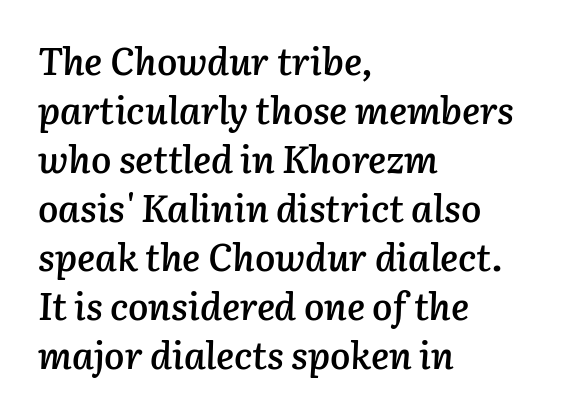
The letters advance in unequal steps, a hallmark of proportional type. Line starts are locked; line ends wander. Regarding leading, the lines here are spaced in the standard way. Does extra space separate the letters? No, they use regular spacing. The text carries the slant typical of an italic or oblique font. The passage shown is semibold, sitting just below true bold.
